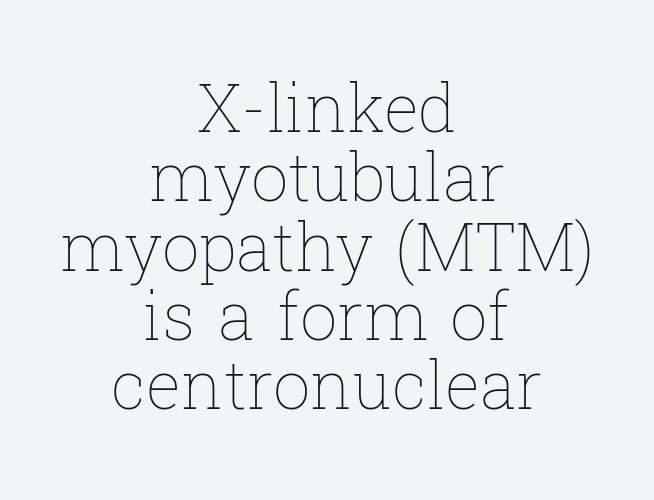
The image shows 66 px thin type, upright; set centered, tight line spacing (1.05x), normal letter spacing, not underlined; low stroke contrast and a medium x-height.
